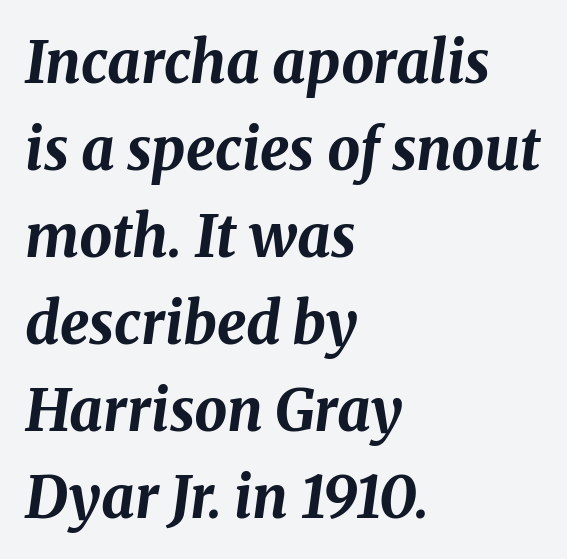
Q: Is the text bold? A: Yes.
Q: Is the text italic (slanted)? A: Yes, it leans right by about 8 degrees.
Q: Is the text underlined? A: No.
Q: How is the paragraph aligned? A: Left-aligned.
Q: Is the spacing between letters normal or unusually wide? A: Normal.
Q: Is the spacing between lines tight, normal or loose? A: Normal.
Q: Width (condensed, normal, or wide)? A: Normal.
Q: Stroke contrast? A: Medium.
Q: x-height? A: Medium.
Q: Monospaced? A: No.
